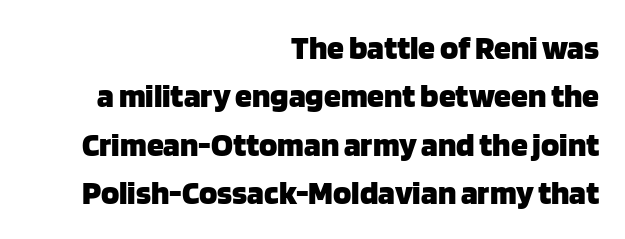
Q: Is the text bold? A: Yes.
Q: Is the text italic (slanted)? A: No, it is upright.
Q: Is the typeface a serif or a sans-serif typeface? A: Sans-serif.
Q: Is the text underlined? A: No.
Q: How is the paragraph aligned? A: Right-aligned.
Q: Is the spacing between letters normal or unusually wide? A: Normal.
Q: Is the spacing between lines tight, normal or loose? A: Normal.
Q: Width (condensed, normal, or wide)? A: Normal.
Q: Stroke contrast? A: Low.
Q: x-height? A: Large.
Q: Monospaced? A: No.
